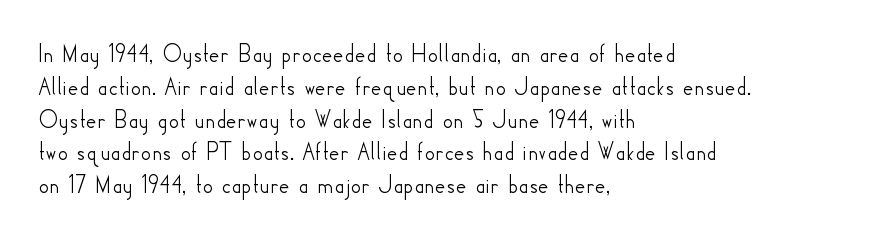
Q: Is the text italic (slanted)? A: No, it is upright.
Q: Is the text underlined? A: No.
Q: How is the paragraph aligned? A: Left-aligned.
Q: Is the spacing between letters normal or unusually wide? A: Normal.
Q: Is the spacing between lines tight, normal or loose? A: Normal.
